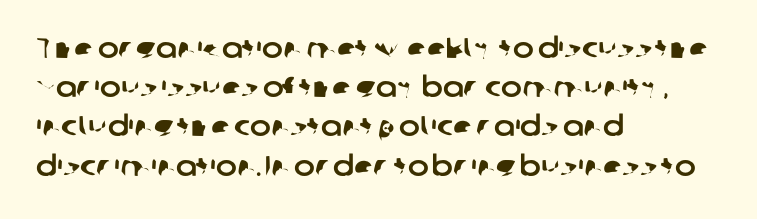
Q: Is the typeface a serif or a sans-serif typeface? A: Sans-serif.
Q: Is the text underlined? A: No.
Q: How is the paragraph aligned? A: Left-aligned.
Q: Is the spacing between letters normal or unusually wide? A: Normal.
Q: Is the spacing between lines tight, normal or loose? A: Normal.
Q: Width (condensed, normal, or wide)? A: Normal.
Q: Stroke contrast? A: Low.
Q: x-height? A: Medium.
Q: Monospaced? A: No.
